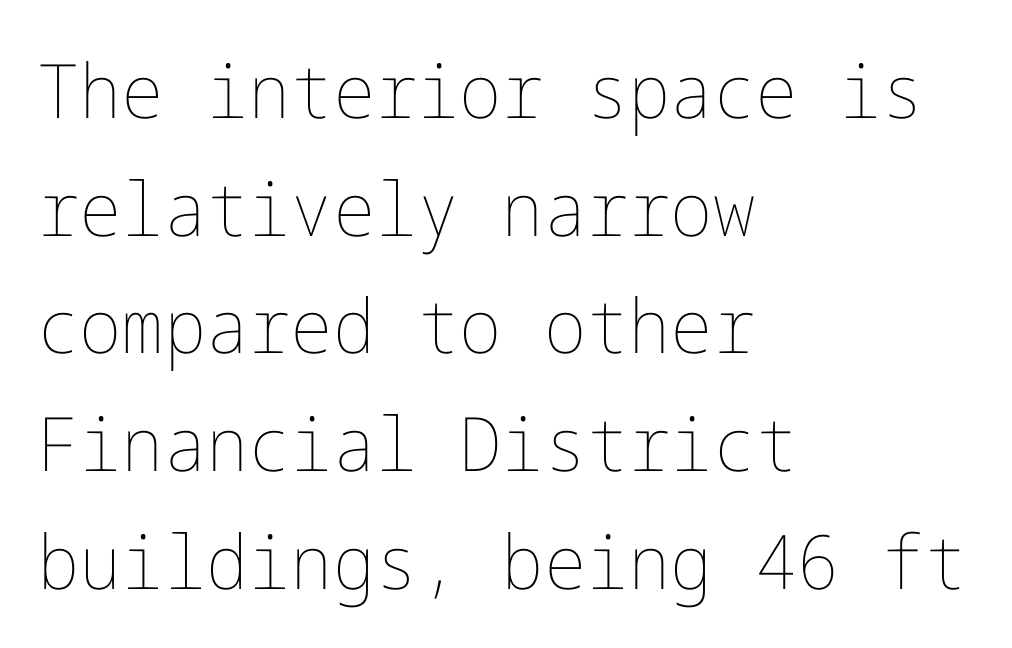
Q: Is the text bold? A: No.
Q: Is the text italic (slanted)? A: No, it is upright.
Q: Is the text underlined? A: No.
Q: How is the paragraph aligned? A: Left-aligned.
Q: Is the spacing between letters normal or unusually wide? A: Normal.
Q: Is the spacing between lines tight, normal or loose? A: Normal.
Q: Width (condensed, normal, or wide)? A: Normal.
Q: Stroke contrast? A: Low.
Q: x-height? A: Medium.
